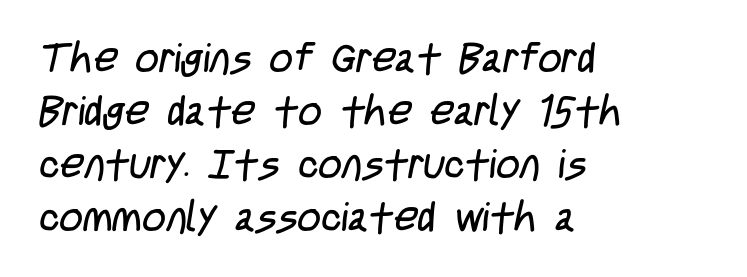
The image shows 41 px regular-weight, condensed sans-serif type; set left-aligned, normal line spacing (1.29x), normal letter spacing, not underlined; low stroke contrast and a large x-height.
